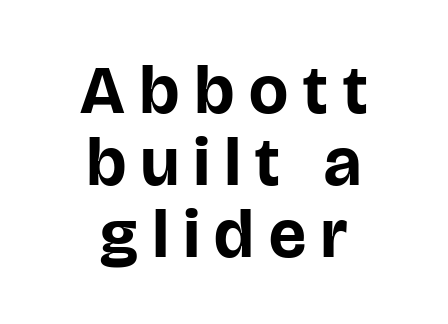
You can tell from the bare stems that sans-serif type was used. In terms of leading, this rendering errs on the cramped side. A typesetter would call this proportional, since set widths differ per character. Look at the stroke-to-counter ratio: heavy, a bold. The specimen omits any rule beneath the text block's lines.
